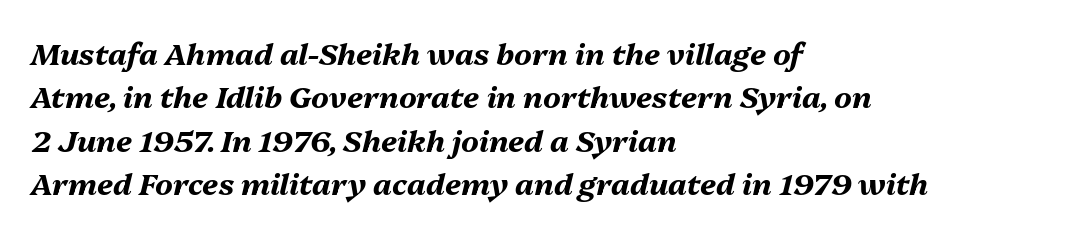
Q: Is the text bold? A: Yes.
Q: Is the text italic (slanted)? A: Yes, it leans right by about 13 degrees.
Q: Is the text underlined? A: No.
Q: How is the paragraph aligned? A: Left-aligned.
Q: Is the spacing between letters normal or unusually wide? A: Normal.
Q: Is the spacing between lines tight, normal or loose? A: Normal.
Q: Width (condensed, normal, or wide)? A: Normal.
Q: Stroke contrast? A: Medium.
Q: x-height? A: Medium.
Q: Monospaced? A: No.
